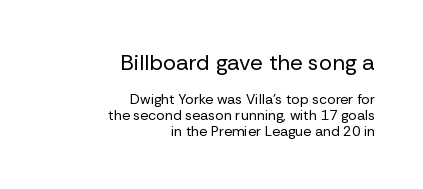
Q: Is the text bold? A: No.
Q: Is the text italic (slanted)? A: No, it is upright.
Q: Is the text underlined? A: No.
Q: How is the paragraph aligned? A: Right-aligned.
Q: Is the spacing between letters normal or unusually wide? A: Normal.
Q: Is the spacing between lines tight, normal or loose? A: Tight.
Q: Which block of text is set in a larger size, the first (top) or the second (bottom)? A: The first (top) one.
